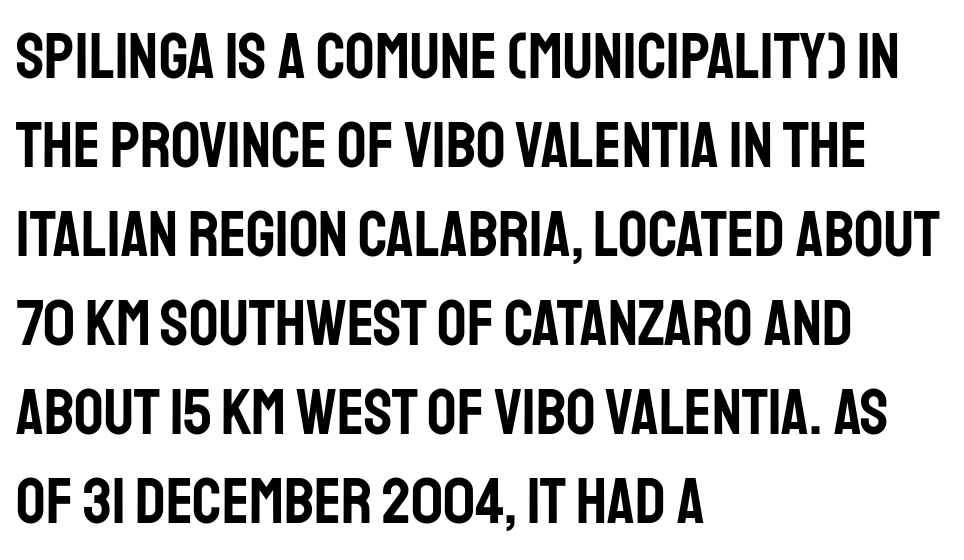
The image shows 65 px condensed sans-serif type, upright; set left-aligned, normal line spacing (1.37x), normal letter spacing, not underlined; low stroke contrast and a large x-height.
